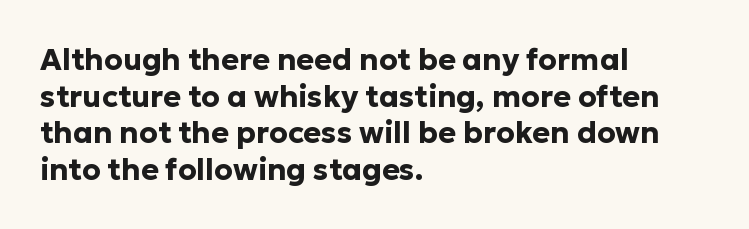
Q: Is the text bold? A: Yes.
Q: Is the text italic (slanted)? A: No, it is upright.
Q: Is the typeface a serif or a sans-serif typeface? A: Sans-serif.
Q: Is the text underlined? A: No.
Q: How is the paragraph aligned? A: Left-aligned.
Q: Is the spacing between letters normal or unusually wide? A: Normal.
Q: Width (condensed, normal, or wide)? A: Normal.
Q: Stroke contrast? A: Low.
Q: x-height? A: Medium.
Q: Monospaced? A: No.
